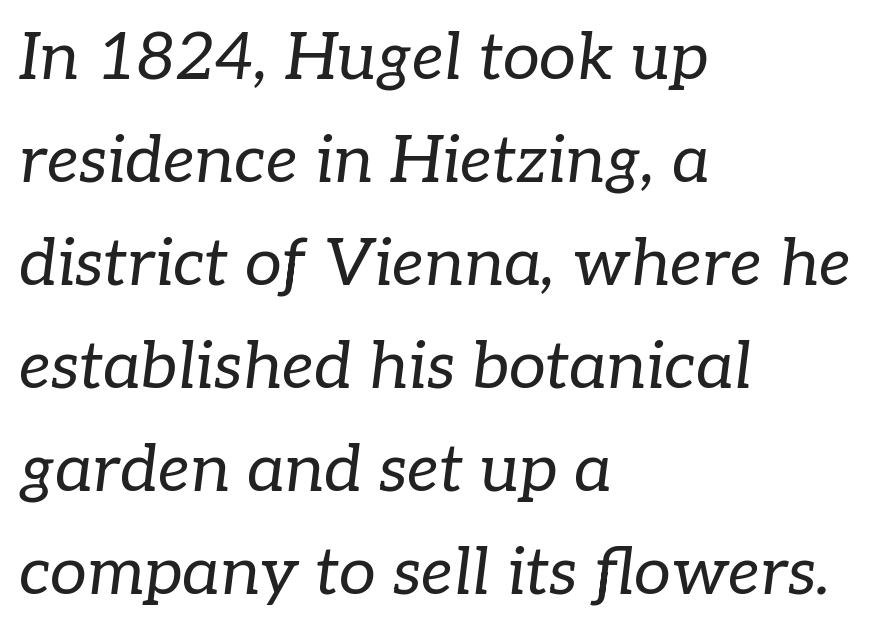
The image shows 66 px regular-weight serif type, italic (leaning right); set left-aligned, normal line spacing (1.56x), normal letter spacing, not underlined; low stroke contrast and a medium x-height.
